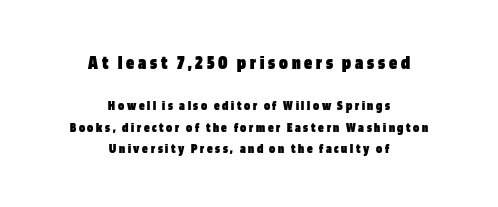
The image shows 20 px bold type, upright; set centered, normal line spacing (1.55x), not underlined; the first (top) block is 1.43x larger.
